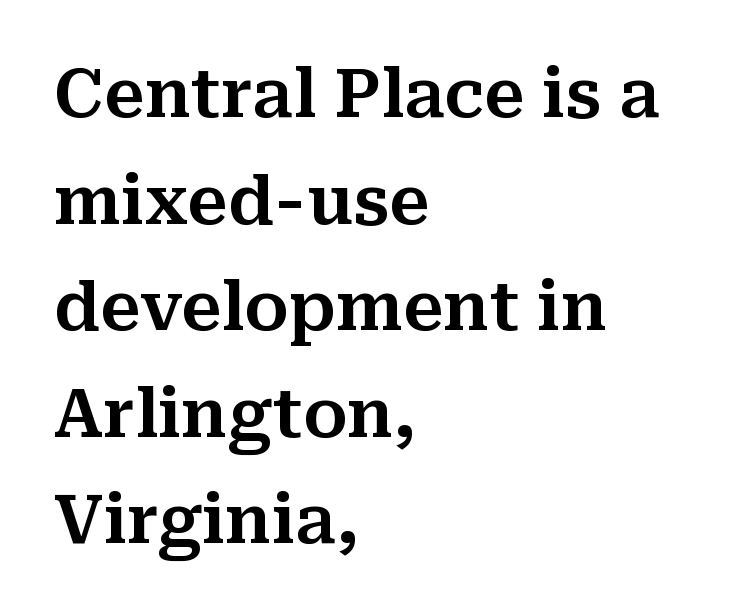
The image shows 67 px serif type, upright; set left-aligned, normal line spacing (1.59x), normal letter spacing, not underlined; medium stroke contrast and a medium x-height.
